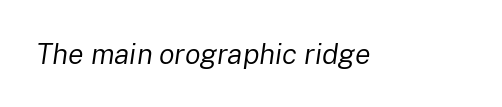
Each letter keeps its own natural width here, so spacing adapts to shape. The typography opts for an oblique posture over an upright one. The glyphs are unaccompanied by any horizontal stroke below them. The cut favours lightness, reaching ordinary text weight at its darkest. Nothing unusual about the tracking: characters are spaced as the font intends.
